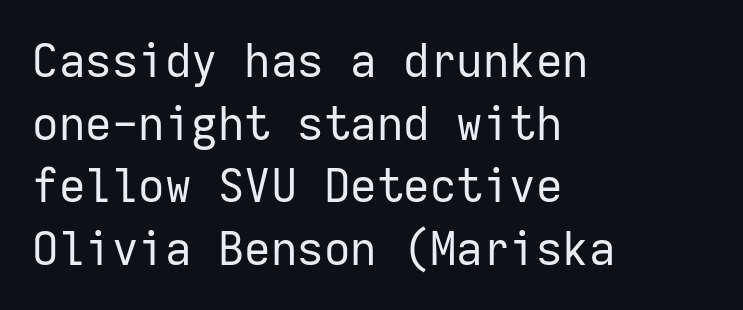
The image shows 46 px regular-weight sans-serif type, upright, monospaced; set left-aligned, normal line spacing (1.36x), normal letter spacing, not underlined; low stroke contrast and a medium x-height.
